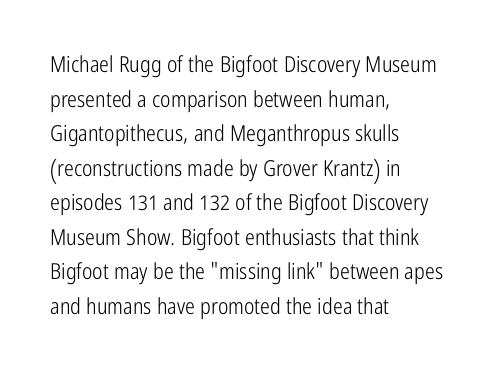
{"italic": "no", "bold": "no", "underline": "no", "align": "left", "line_spacing": "normal", "line_spacing_ratio": 1.57, "letter_spacing": "normal", "letter_spacing_em": 0.0, "glyph_px": 22}
